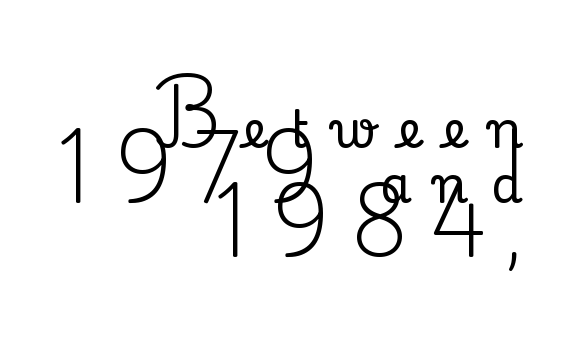
Substantial extra tracking has been applied to these lines. Line endings align vertically; line beginnings do not. Quick note: underline off. The face used here is proportionally spaced, like ordinary book or web type. In terms of letterform style, serifs are clearly present.
